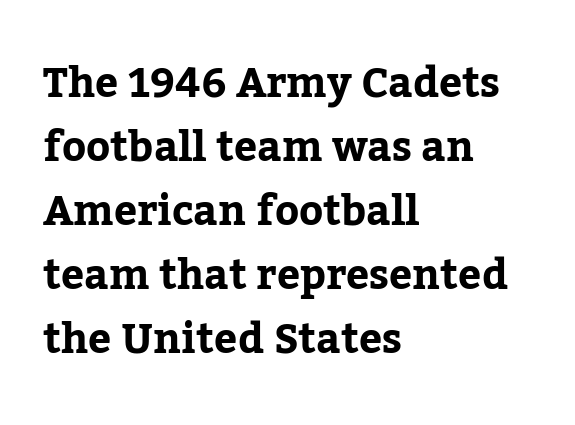
The image shows 41 px bold serif type, upright; set left-aligned, normal line spacing (1.56x), normal letter spacing, not underlined; low stroke contrast and a medium x-height.
